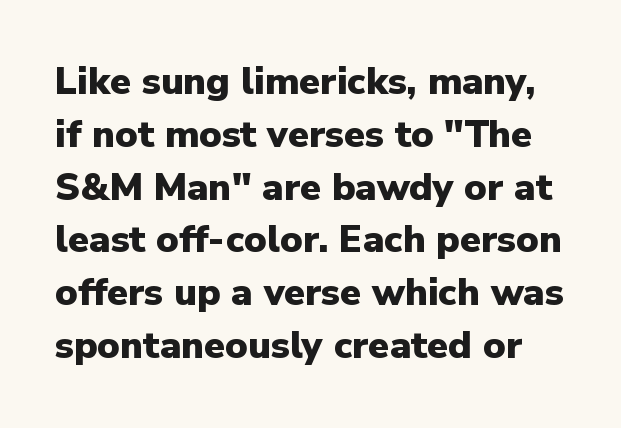
The image shows 38 px heavy sans-serif type, upright; set normal line spacing (1.39x), normal letter spacing, not underlined; low stroke contrast and a medium x-height.
